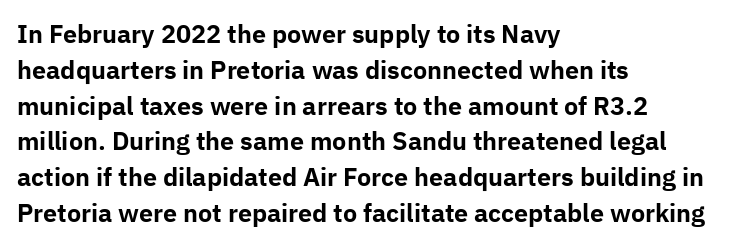
{"italic": "no", "bold": "yes", "underline": "no", "align": "left", "line_spacing": "normal", "line_spacing_ratio": 1.49, "letter_spacing": "normal", "letter_spacing_em": 0.0, "glyph_px": 24}
